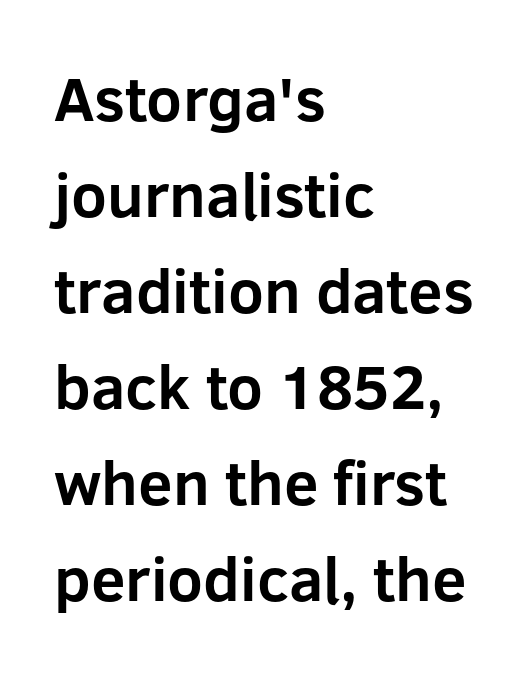
{"serif": "no", "italic": "no", "bold": "yes", "weight": "bold", "width": "normal", "stroke_contrast": "low", "x_height": "medium", "monospaced": "no", "underline": "no", "align": "left", "line_spacing": "normal", "line_spacing_ratio": 1.55, "letter_spacing": "normal", "letter_spacing_em": 0.0, "glyph_px": 62}
